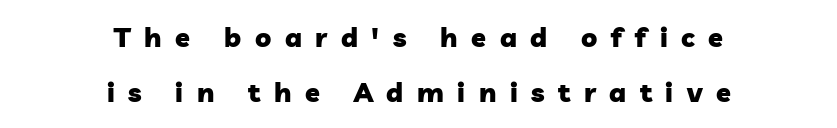
Q: Is the text bold? A: Yes.
Q: Is the text underlined? A: No.
Q: How is the paragraph aligned? A: Centered.
Q: Is the spacing between letters normal or unusually wide? A: Unusually wide.
Q: Is the spacing between lines tight, normal or loose? A: Loose.
